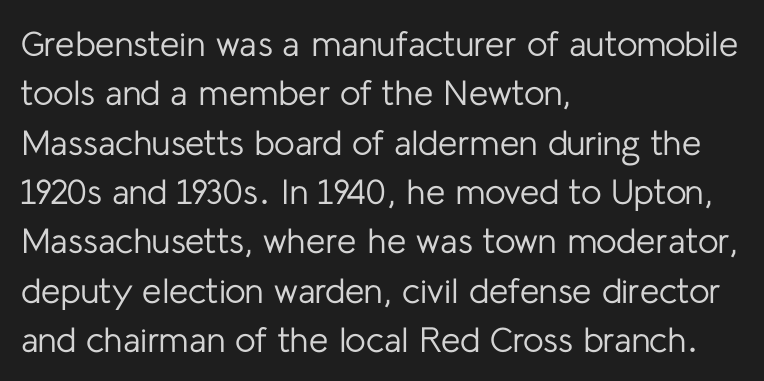
The image shows 35 px regular-weight sans-serif type, upright; set left-aligned, normal line spacing (1.41x), normal letter spacing, not underlined; low stroke contrast and a medium x-height.
